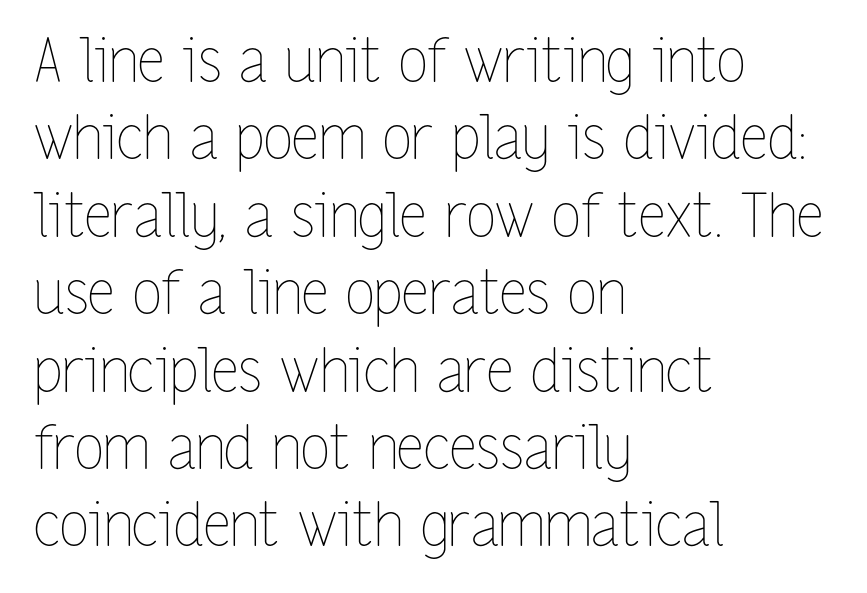
The passage shown stacks its lines at a standard gap. Bold? No — there's no thickening of the strokes. Tracking here is standard; glyphs follow each other at the usual distance. The baseline area is clear.
